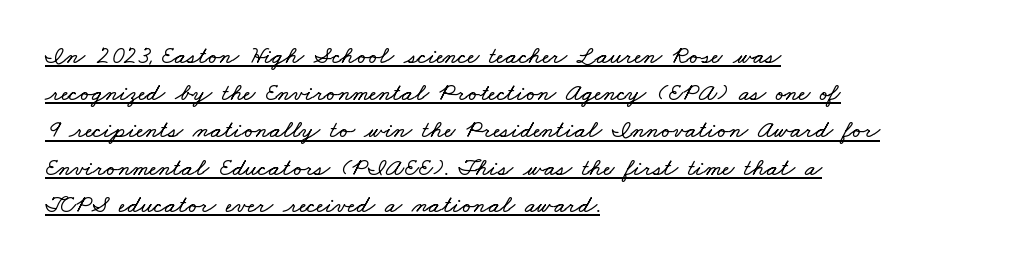
The block of text has a typical density, with ordinary space between rows. The typesetter has applied underlining to the passage shown. Each word holds together tightly as a unit, with standard inter-letter gaps. If you drew a ruler down the left edge, every line would touch it.
